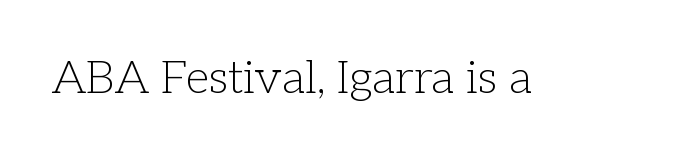
The image shows 46 px light serif type, upright; set normal letter spacing, not underlined; low stroke contrast and a medium x-height.
